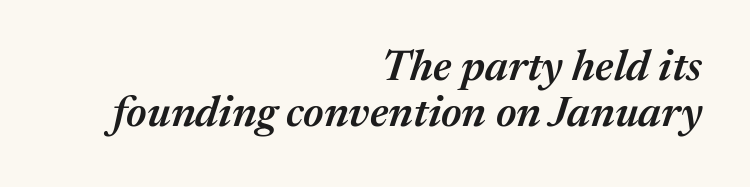
{"italic": "yes", "lean": "right", "slant_degrees": 17, "bold": "semi", "weight": "semibold", "width": "normal", "stroke_contrast": "medium", "x_height": "medium", "monospaced": "no", "underline": "no", "align": "right", "line_spacing": "tight", "line_spacing_ratio": 1.07, "letter_spacing": "normal", "letter_spacing_em": 0.0, "glyph_px": 43}
